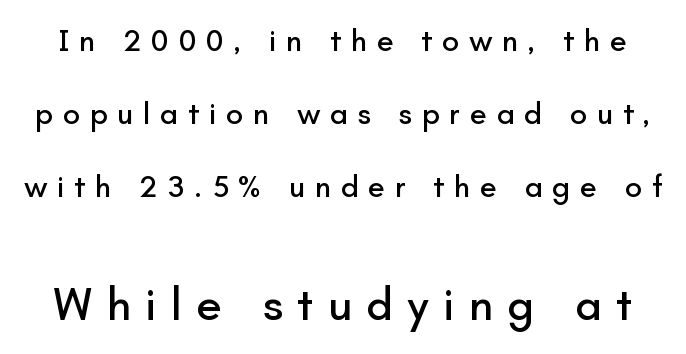
Q: Is the text italic (slanted)? A: No, it is upright.
Q: Is the typeface a serif or a sans-serif typeface? A: Sans-serif.
Q: Is the text underlined? A: No.
Q: Is the spacing between letters normal or unusually wide? A: Unusually wide.
Q: Is the spacing between lines tight, normal or loose? A: Loose.
Q: Which block of text is set in a larger size, the first (top) or the second (bottom)? A: The second (bottom) one.
Q: Width (condensed, normal, or wide)? A: Normal.
Q: Stroke contrast? A: Low.
Q: x-height? A: Small.
Q: Monospaced? A: No.
